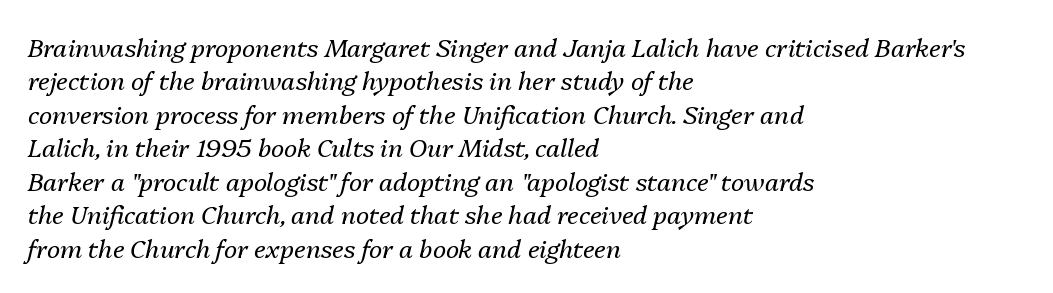
Q: Is the text bold? A: No.
Q: Is the text italic (slanted)? A: Yes, it leans right by about 13 degrees.
Q: Is the text underlined? A: No.
Q: How is the paragraph aligned? A: Left-aligned.
Q: Is the spacing between letters normal or unusually wide? A: Normal.
Q: Is the spacing between lines tight, normal or loose? A: Normal.
